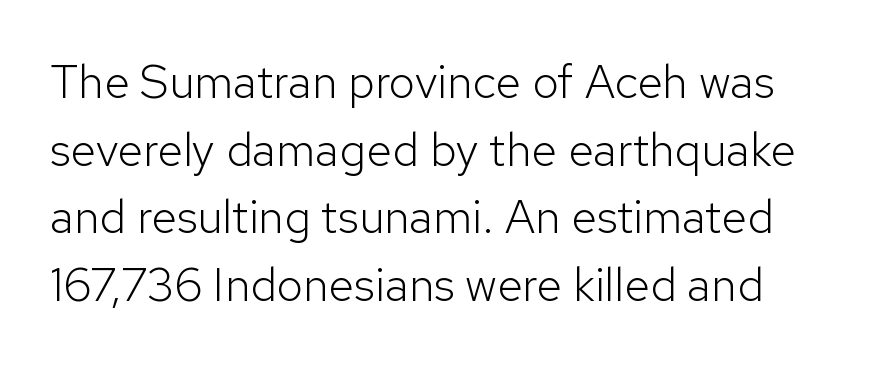
The image shows 47 px light sans-serif type, upright; set normal line spacing (1.44x), normal letter spacing, not underlined; low stroke contrast and a medium x-height.
